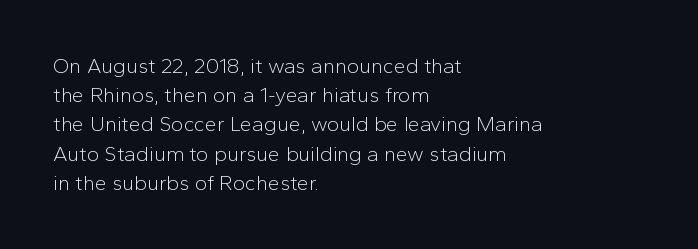
Tracking here is standard; glyphs follow each other at the usual distance. Heft: none added — not bold. These lines are set flush left with a ragged right edge. The letters stand straight up with perfectly vertical stems. Has an underline been added? It has not.
